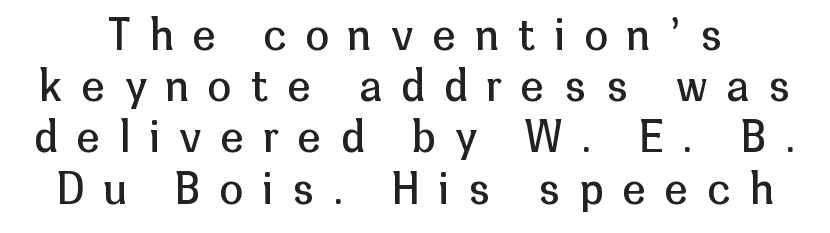
Q: Is the text bold? A: No.
Q: Is the text italic (slanted)? A: No, it is upright.
Q: Is the typeface a serif or a sans-serif typeface? A: Sans-serif.
Q: Is the text underlined? A: No.
Q: Is the spacing between letters normal or unusually wide? A: Unusually wide.
Q: Width (condensed, normal, or wide)? A: Normal.
Q: Stroke contrast? A: Low.
Q: x-height? A: Medium.
Q: Monospaced? A: No.
